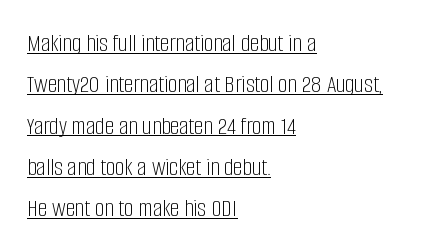
Observe the ordinary spacing: letters are neighbours, not strangers. Caption: multi-line text, flush left, ragged right. The leading is moderate, giving the passage an even texture. Upright lettering throughout. Underline: present.
